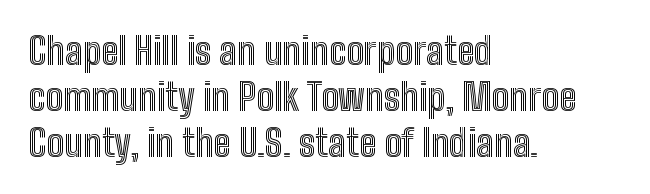
{"italic": "no", "width": "condensed", "x_height": "medium", "monospaced": "no", "underline": "no", "align": "left", "line_spacing": "normal", "line_spacing_ratio": 1.25, "letter_spacing": "normal", "letter_spacing_em": 0.0, "glyph_px": 37}
